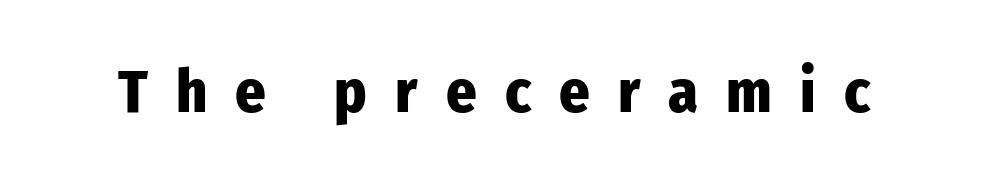
{"serif": "no", "italic": "no", "bold": "yes", "weight": "heavy", "width": "condensed", "stroke_contrast": "low", "x_height": "medium", "monospaced": "no", "underline": "no", "letter_spacing": "wide", "letter_spacing_em": 0.47, "glyph_px": 60}
